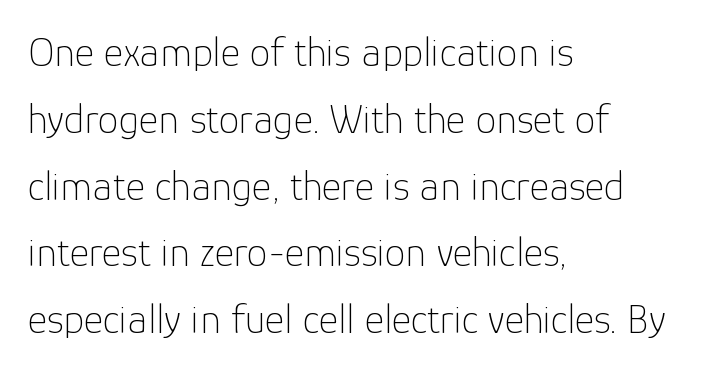
{"serif": "no", "italic": "no", "bold": "no", "weight": "thin", "width": "normal", "stroke_contrast": "low", "x_height": "medium", "monospaced": "no", "underline": "no", "align": "left", "line_spacing": "normal", "line_spacing_ratio": 1.59, "letter_spacing": "normal", "letter_spacing_em": 0.0, "glyph_px": 42}
